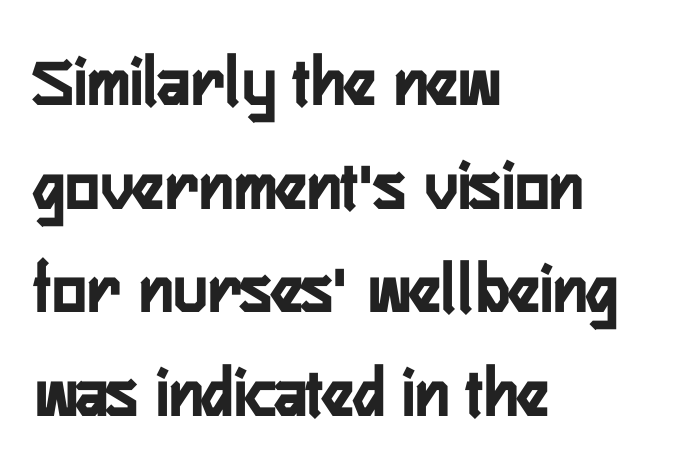
{"serif": "no", "italic": "no", "bold": "yes", "weight": "semibold", "width": "condensed", "stroke_contrast": "low", "x_height": "medium", "monospaced": "no", "underline": "no", "align": "left", "line_spacing": "normal", "line_spacing_ratio": 1.44, "letter_spacing": "normal", "letter_spacing_em": 0.0, "glyph_px": 72}
